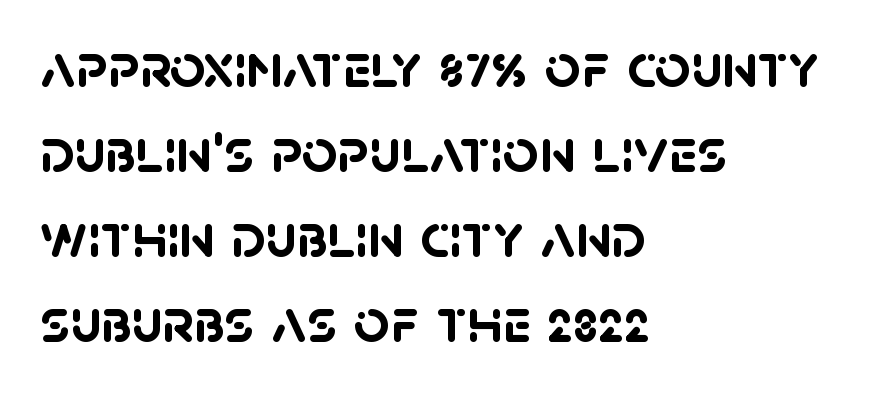
{"serif": "no", "bold": "yes", "weight": "semibold", "width": "normal", "stroke_contrast": "low", "x_height": "large", "monospaced": "no", "underline": "no", "align": "left", "line_spacing": "normal", "line_spacing_ratio": 1.35, "letter_spacing": "normal", "letter_spacing_em": 0.0, "glyph_px": 63}
